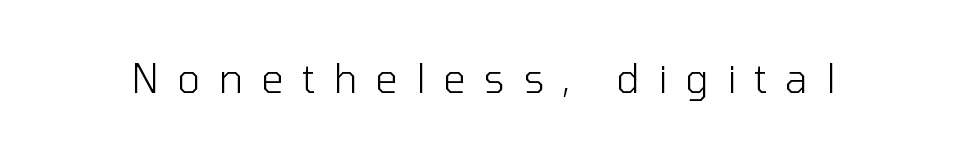
Stroke thickness stays within the range of a standard reading face or lighter. Do the characters align in a grid? No, the font is proportional. The gaps between neighbouring characters are conspicuously large. The face used here is a sans, in the tradition of grotesques and geometrics. The typography opts for an upright posture over an oblique one. Letters rest on an invisible, unmarked baseline.
